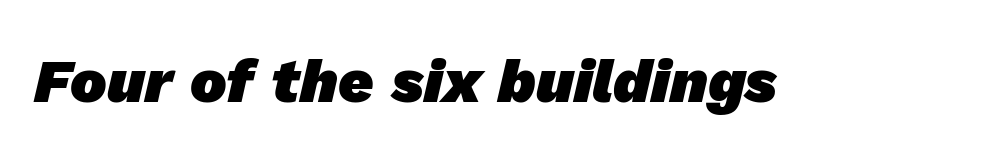
Tracking value appears to be zero — textbook default spacing. Note the varied advance widths — an 'i' is clearly narrower than an 'm'. Grotesque or geometric, the face here clearly has no serifs. In terms of weight, the rendering is a true, heavy bold. Letters rest on an invisible, unmarked baseline.
